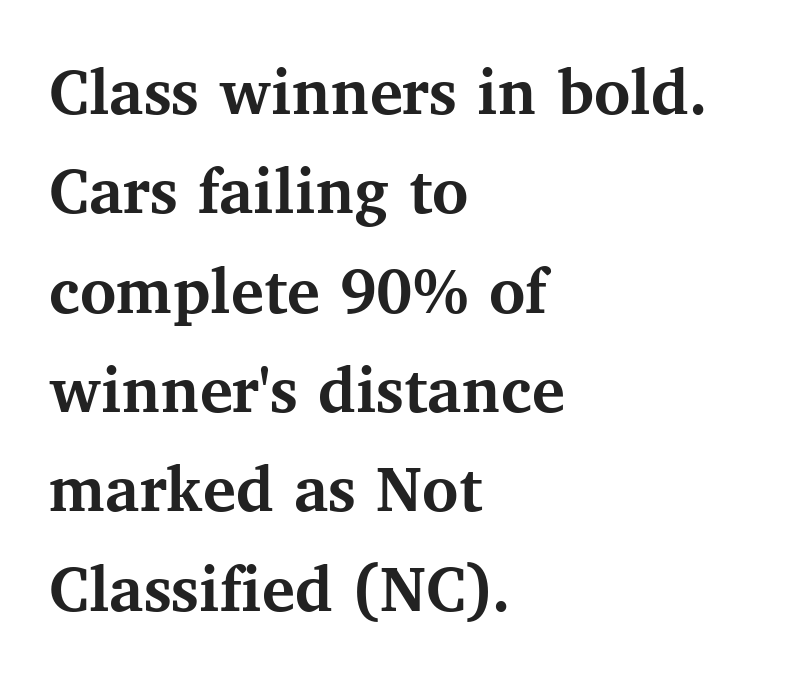
{"serif": "yes", "italic": "no", "bold": "yes", "weight": "semibold", "width": "normal", "stroke_contrast": "medium", "x_height": "medium", "monospaced": "no", "underline": "no", "align": "left", "line_spacing": "normal", "line_spacing_ratio": 1.44, "letter_spacing": "normal", "letter_spacing_em": 0.0, "glyph_px": 69}
